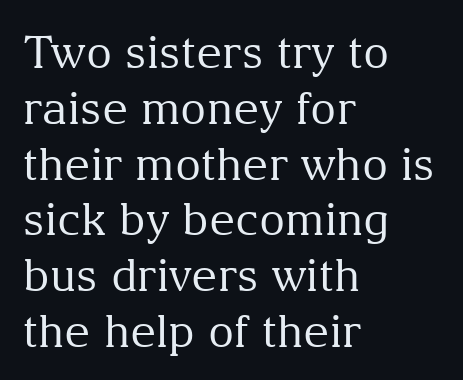
Q: Is the text bold? A: No.
Q: Is the text italic (slanted)? A: No, it is upright.
Q: Is the typeface a serif or a sans-serif typeface? A: Serif.
Q: Is the text underlined? A: No.
Q: How is the paragraph aligned? A: Left-aligned.
Q: Is the spacing between letters normal or unusually wide? A: Normal.
Q: Width (condensed, normal, or wide)? A: Normal.
Q: Stroke contrast? A: Medium.
Q: x-height? A: Medium.
Q: Monospaced? A: No.
